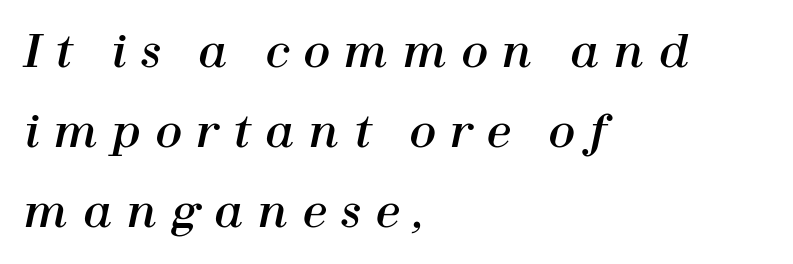
{"italic": "yes", "lean": "right", "slant_degrees": 12, "width": "normal", "stroke_contrast": "high", "x_height": "medium", "monospaced": "no", "underline": "no", "align": "left", "line_spacing_ratio": 1.82, "letter_spacing": "wide", "letter_spacing_em": 0.33, "glyph_px": 44}
